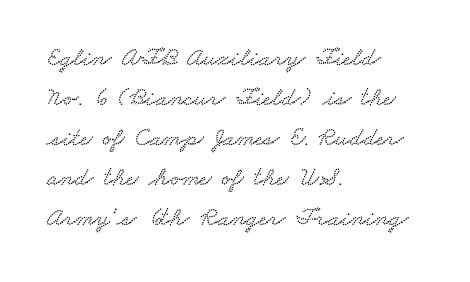
Descender tails drop into unmarked territory. Leading matches the norm, producing a regular column. Here the glyphs are tracked normally, forming tight word shapes. In CSS terms this would be text-align: left.
